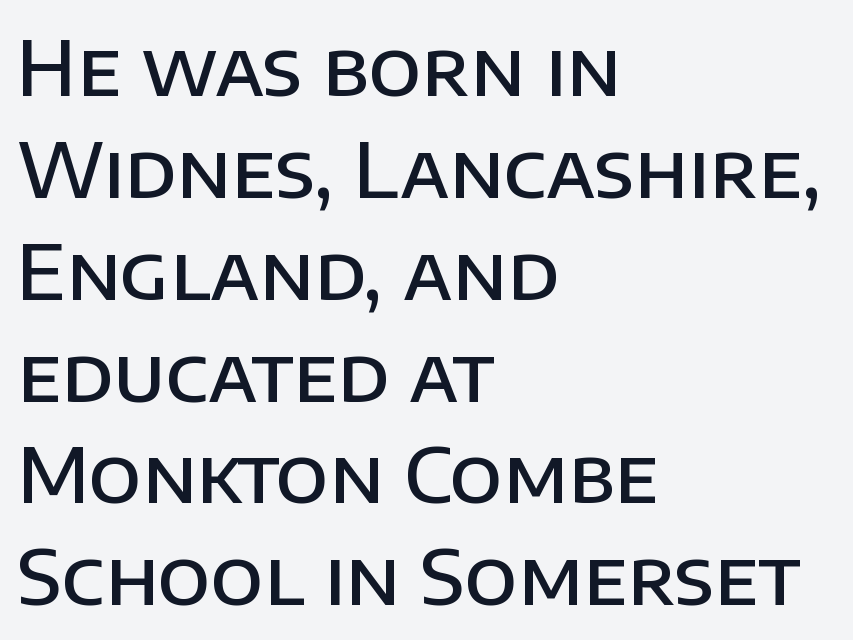
The image shows 76 px semibold sans-serif type, upright; set left-aligned, normal line spacing (1.34x), normal letter spacing, not underlined; low stroke contrast and a large x-height.
